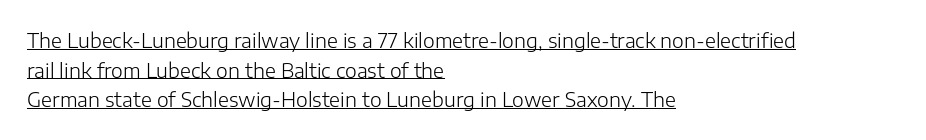
Posture: vertical. The setting favours the left margin, as ordinary paragraphs usually do. Between one letter and the next there's only the usual sliver of space. Vertically, the passage feels balanced, rows spaced as you'd expect. Is this a heavy cut? Hardly; it is regular or lighter.
